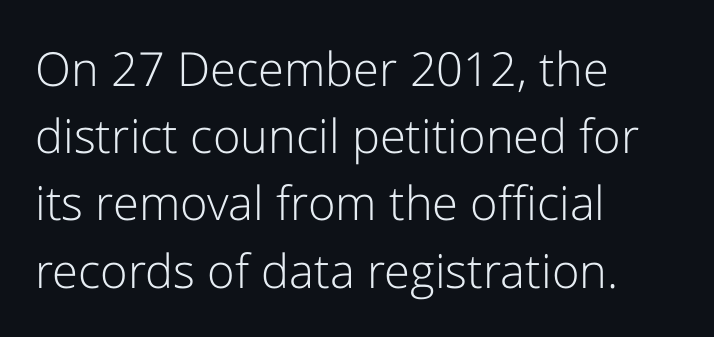
The characters are drawn with everyday or finer stroke widths. The rendering keeps characters at their native spacing. Horizontal bands of white between lines are of average thickness. Is this a fixed-width face? No — the glyphs have proportional, varying widths. All the whitespace from short lines collects on the right.
